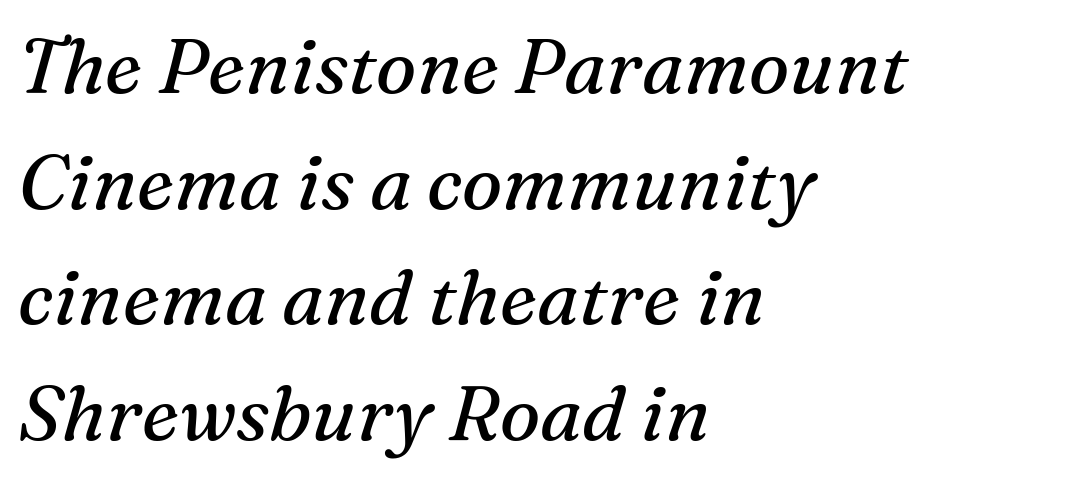
{"serif": "yes", "italic": "yes", "lean": "right", "slant_degrees": 16, "bold": "no", "weight": "regular", "width": "normal", "stroke_contrast": "medium", "x_height": "medium", "monospaced": "no", "underline": "no", "align": "left", "line_spacing": "normal", "line_spacing_ratio": 1.52, "letter_spacing": "normal", "letter_spacing_em": 0.0, "glyph_px": 76}
